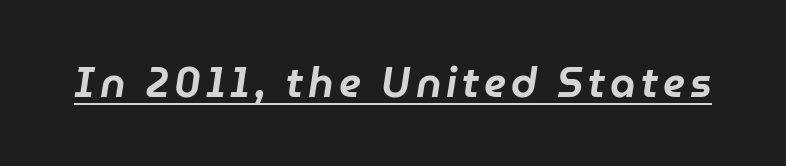
The image shows 41 px text type, italic (leaning right); set underlined; low stroke contrast and a medium x-height.
